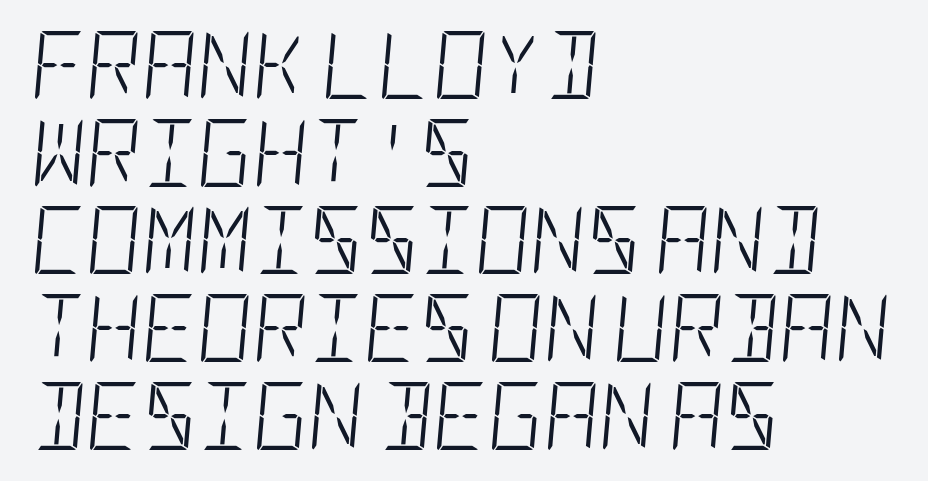
{"italic": "yes", "lean": "right", "slant_degrees": 5, "bold": "no", "weight": "light", "width": "condensed", "stroke_contrast": "low", "x_height": "large", "underline": "no", "align": "left", "line_spacing": "normal", "line_spacing_ratio": 1.29, "letter_spacing": "normal", "letter_spacing_em": 0.0, "glyph_px": 68}
